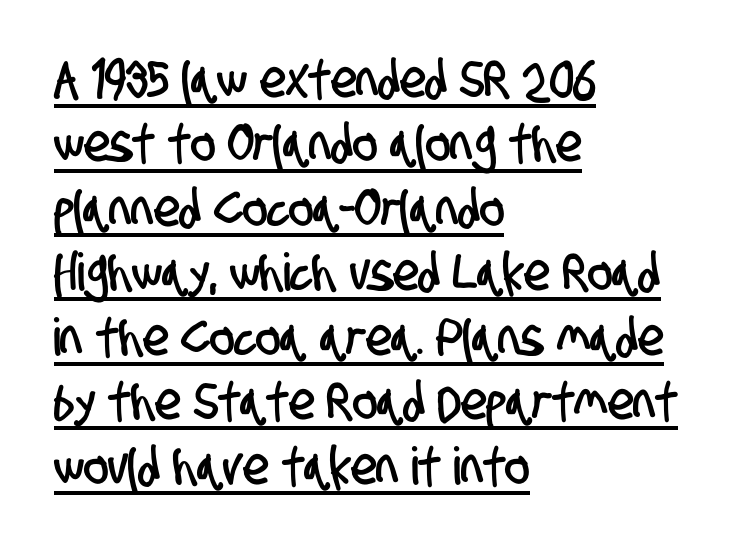
{"serif": "no", "width": "condensed", "stroke_contrast": "low", "x_height": "large", "monospaced": "no", "underline": "yes", "align": "left", "line_spacing_ratio": 1.24, "letter_spacing": "normal", "letter_spacing_em": 0.0, "glyph_px": 52}
